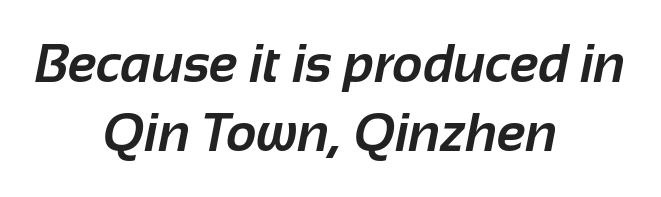
{"serif": "no", "bold": "yes", "weight": "bold", "width": "normal", "stroke_contrast": "low", "x_height": "medium", "monospaced": "no", "underline": "no", "align": "center", "line_spacing": "normal", "line_spacing_ratio": 1.3, "letter_spacing": "normal", "letter_spacing_em": 0.0, "glyph_px": 53}
